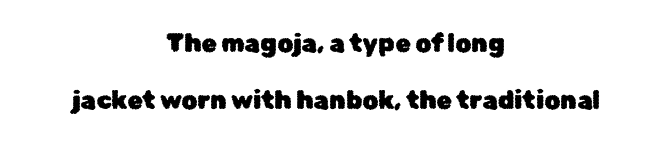
Q: Is the text italic (slanted)? A: No, it is upright.
Q: Is the text underlined? A: No.
Q: How is the paragraph aligned? A: Centered.
Q: Is the spacing between letters normal or unusually wide? A: Normal.
Q: Is the spacing between lines tight, normal or loose? A: Loose.
